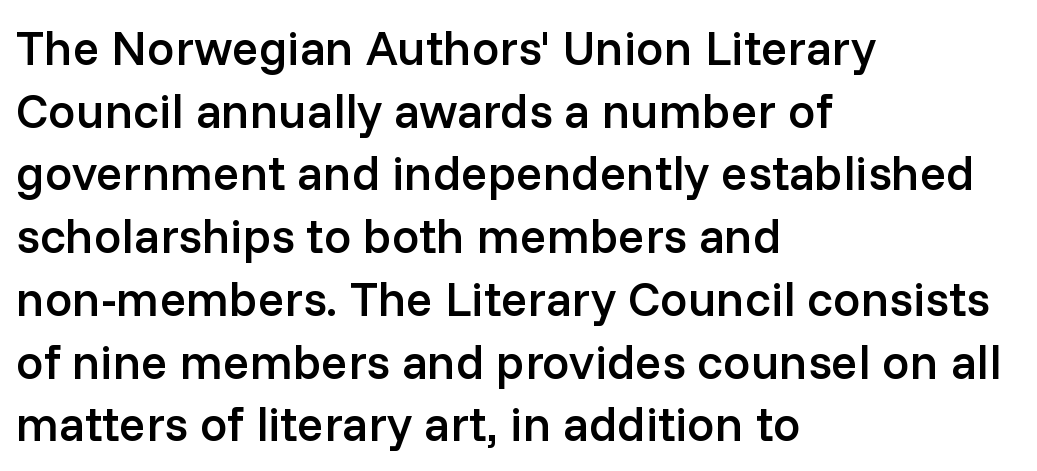
Q: Is the text bold? A: Semi-bold.
Q: Is the text italic (slanted)? A: No, it is upright.
Q: Is the typeface a serif or a sans-serif typeface? A: Sans-serif.
Q: Is the text underlined? A: No.
Q: How is the paragraph aligned? A: Left-aligned.
Q: Is the spacing between letters normal or unusually wide? A: Normal.
Q: Is the spacing between lines tight, normal or loose? A: Normal.
Q: Width (condensed, normal, or wide)? A: Normal.
Q: Stroke contrast? A: Low.
Q: x-height? A: Medium.
Q: Monospaced? A: No.
